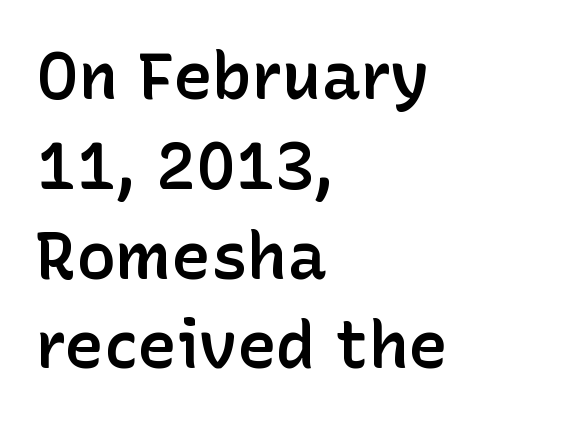
The image shows 66 px semibold sans-serif type, upright; set left-aligned, normal line spacing (1.36x), normal letter spacing, not underlined; low stroke contrast and a medium x-height.
